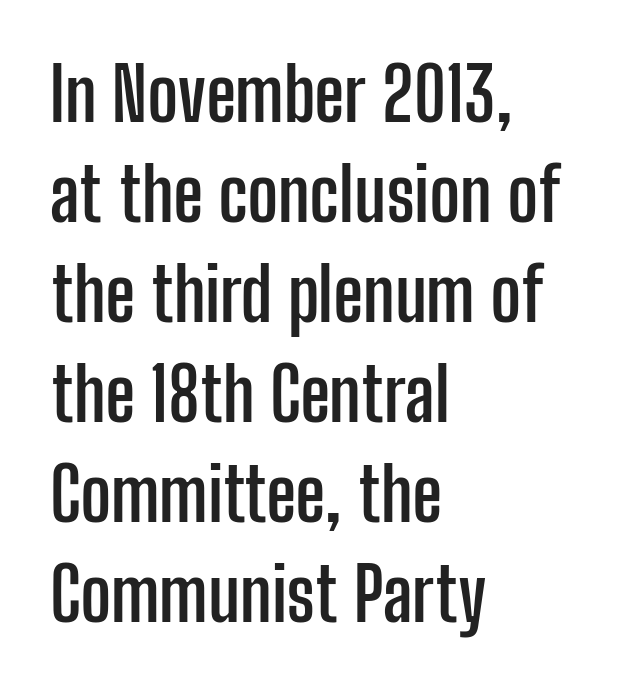
Q: Is the text bold? A: Yes.
Q: Is the text italic (slanted)? A: No, it is upright.
Q: Is the typeface a serif or a sans-serif typeface? A: Sans-serif.
Q: Is the text underlined? A: No.
Q: How is the paragraph aligned? A: Left-aligned.
Q: Is the spacing between letters normal or unusually wide? A: Normal.
Q: Is the spacing between lines tight, normal or loose? A: Normal.
Q: Width (condensed, normal, or wide)? A: Condensed.
Q: Stroke contrast? A: Low.
Q: x-height? A: Medium.
Q: Monospaced? A: No.
